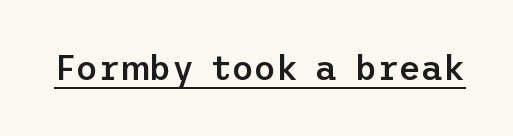
{"serif": "no", "italic": "no", "bold": "semi", "weight": "semibold", "width": "normal", "stroke_contrast": "low", "x_height": "medium", "underline": "yes", "letter_spacing": "normal", "letter_spacing_em": 0.0, "glyph_px": 34}
